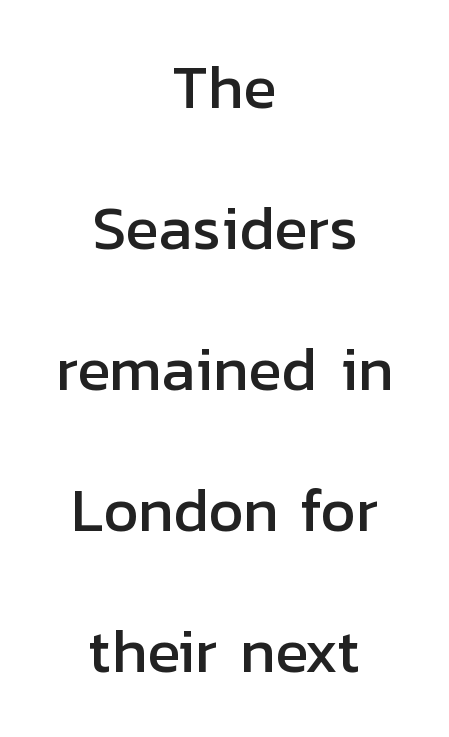
The image shows 61 px sans-serif type, upright; set centered, loose line spacing (2.31x), normal letter spacing, not underlined; low stroke contrast and a medium x-height.
